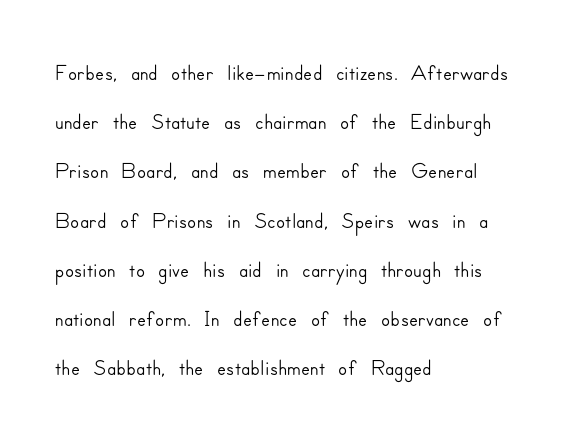
Q: Is the text italic (slanted)? A: No, it is upright.
Q: Is the typeface a serif or a sans-serif typeface? A: Sans-serif.
Q: Is the text underlined? A: No.
Q: How is the paragraph aligned? A: Left-aligned.
Q: Is the spacing between letters normal or unusually wide? A: Normal.
Q: Is the spacing between lines tight, normal or loose? A: Normal.
Q: Width (condensed, normal, or wide)? A: Normal.
Q: Stroke contrast? A: Low.
Q: x-height? A: Small.
Q: Monospaced? A: No.
